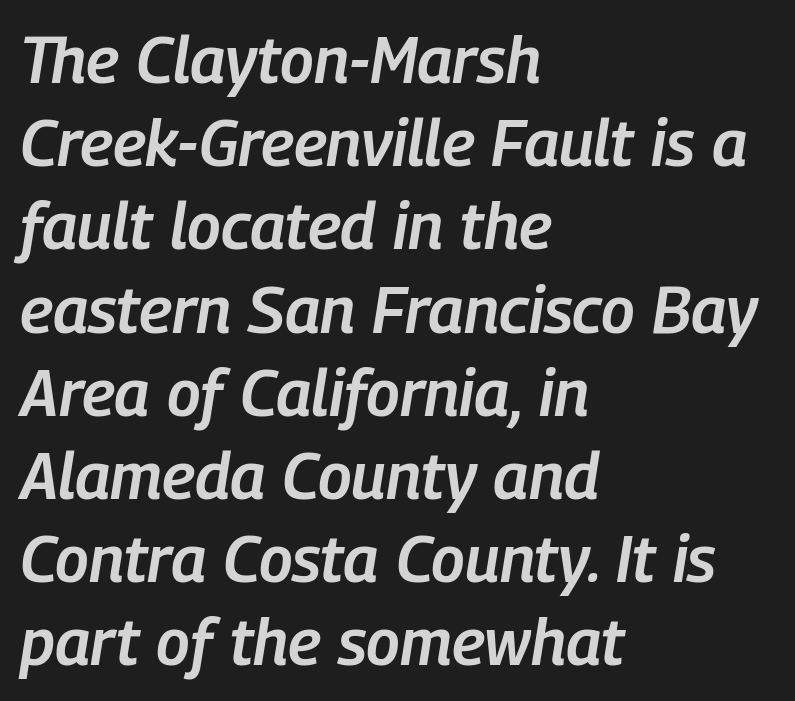
The glyphs are unaccompanied by any horizontal stroke below them. Note the varied advance widths — an 'i' is clearly narrower than an 'm'. Whoever set this chose a conventional vertical rhythm. The rendering applies a slant to the glyphs. Typeset ragged right — the left edge is the straight one. The tracking reads as untouched default to a designer's eye.
